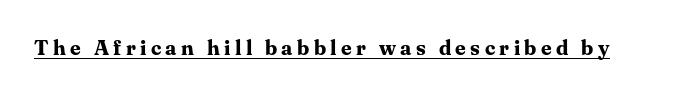
{"italic": "no", "bold": "yes", "underline": "yes", "letter_spacing": "wide", "letter_spacing_em": 0.21, "glyph_px": 21}
